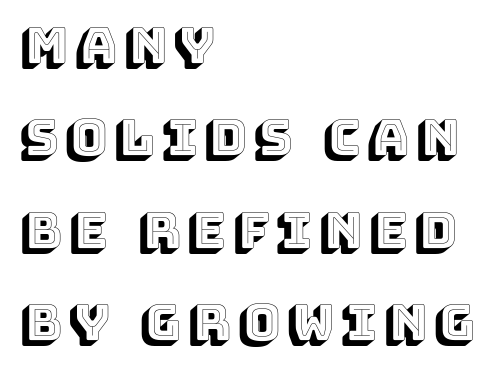
The image shows 50 px text type, upright; set left-aligned, line spacing 1.85x, not underlined; a large x-height.
